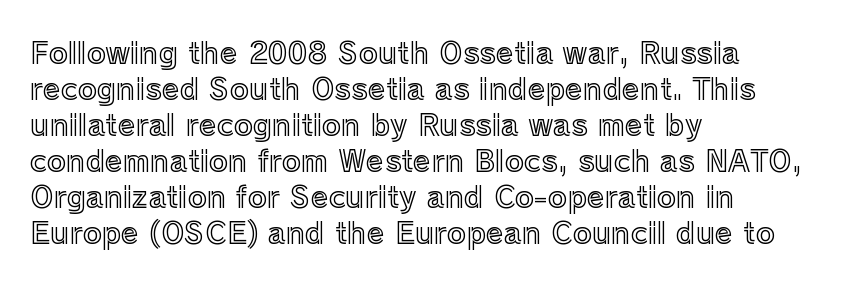
The letters advance in unequal steps, a hallmark of proportional type. Compared with typical body copy, the letter spacing here is the same. The paragraph has a hard left edge and a soft right edge. No word sits above an underline. Every stem runs plumb, perpendicular to the baseline.
